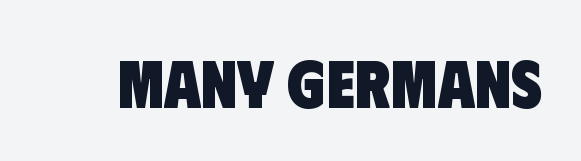
Q: Is the text bold? A: Yes.
Q: Is the typeface a serif or a sans-serif typeface? A: Sans-serif.
Q: Is the text underlined? A: No.
Q: Is the spacing between letters normal or unusually wide? A: Normal.
Q: Width (condensed, normal, or wide)? A: Condensed.
Q: Stroke contrast? A: Low.
Q: x-height? A: Large.
Q: Monospaced? A: No.
